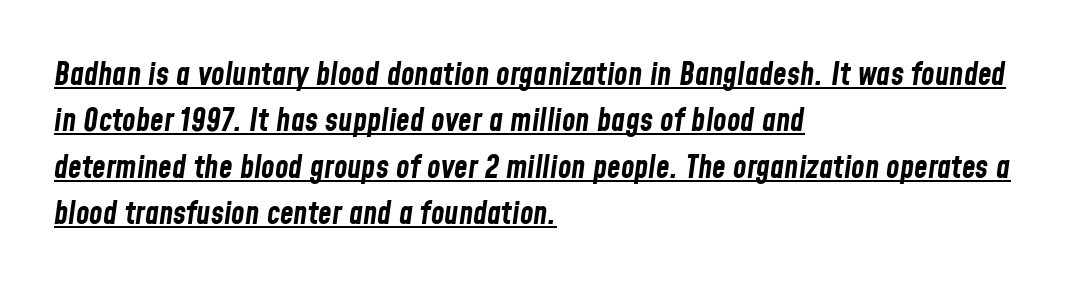
The image shows 31 px bold, condensed type, italic (leaning right); set left-aligned, normal line spacing (1.5x), normal letter spacing, underlined; low stroke contrast and a medium x-height.
